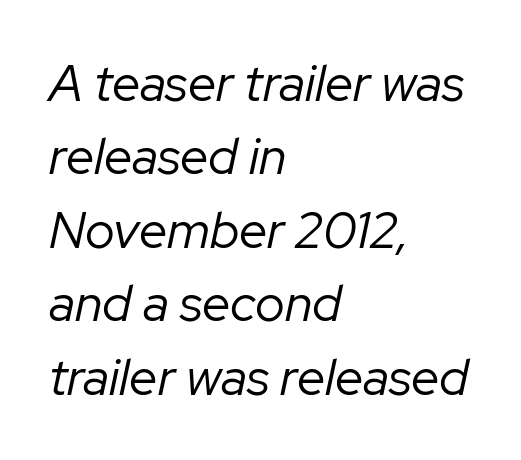
The typesetter chose a ragged-right arrangement here. Students, observe: this is what conventionally led text looks like. Ink coverage per letter is moderate at most. The face used here has a pronounced slope to its letters. The glyphs are unaccompanied by any horizontal stroke below them.
